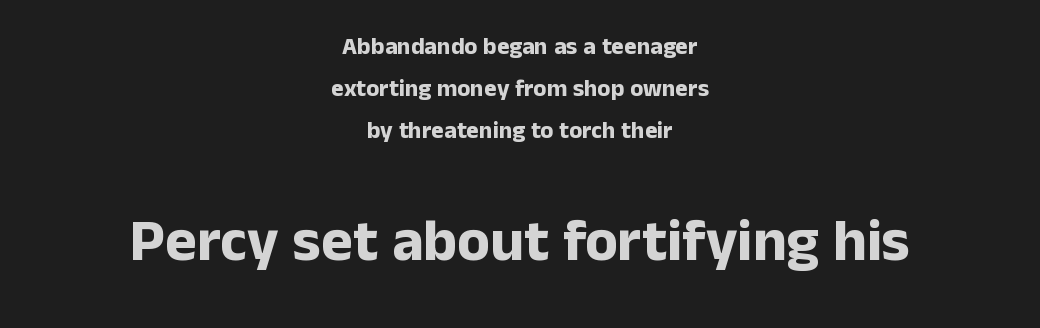
{"serif": "no", "italic": "no", "bold": "yes", "weight": "bold", "width": "normal", "stroke_contrast": "low", "x_height": "medium", "monospaced": "no", "underline": "no", "align": "center", "line_spacing_ratio": 1.75, "letter_spacing": "normal", "letter_spacing_em": 0.0, "larger_block": "second", "size_ratio": 2.5, "glyph_px": 60}
